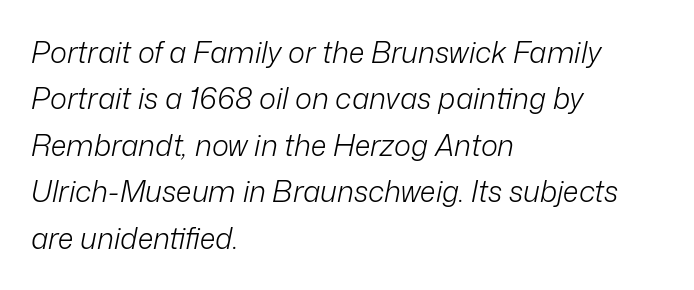
Honestly, the row spacing looks completely unremarkable. Style check: oblique. Reading down the block, your eye returns to a fixed left position each line. Beneath every word, the page is bare. No extra tracking has been applied to these lines. Counters stay open thanks to moderate or lighter strokes.
